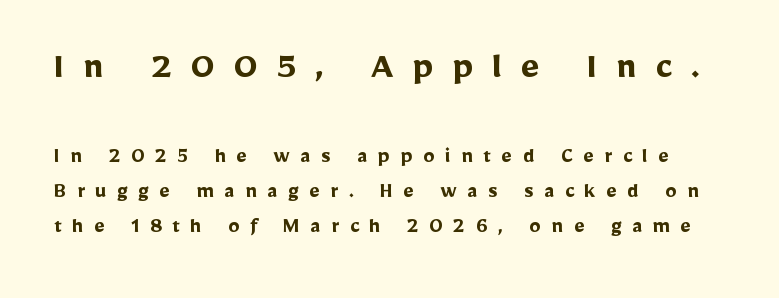
Q: Is the text bold? A: Yes.
Q: Is the text italic (slanted)? A: No, it is upright.
Q: Is the typeface a serif or a sans-serif typeface? A: Sans-serif.
Q: Is the text underlined? A: No.
Q: Is the spacing between letters normal or unusually wide? A: Unusually wide.
Q: Is the spacing between lines tight, normal or loose? A: Normal.
Q: Which block of text is set in a larger size, the first (top) or the second (bottom)? A: The first (top) one.
Q: Width (condensed, normal, or wide)? A: Normal.
Q: Stroke contrast? A: Low.
Q: x-height? A: Medium.
Q: Monospaced? A: No.
